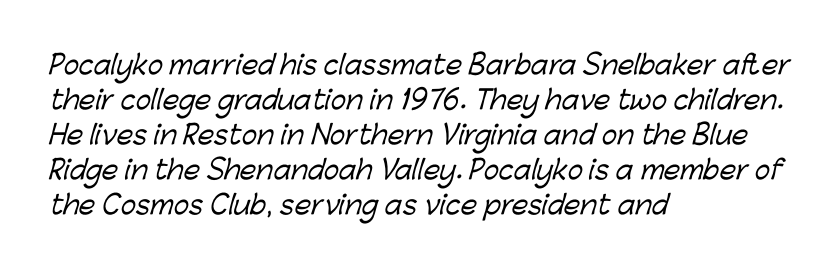
A classic flush-left, rag-right setting is used for this passage. Each word holds together tightly as a unit, with standard inter-letter gaps. The block of text has a typical density, with ordinary space between rows. A clean baseline with only descenders dipping below it.
